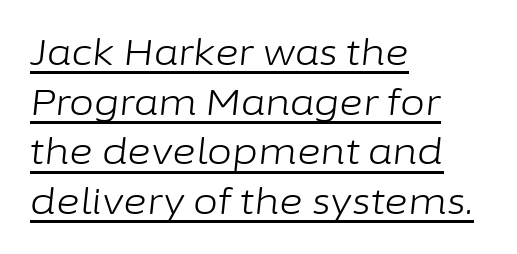
Q: Is the text bold? A: No.
Q: Is the text italic (slanted)? A: Yes, it leans right by about 6 degrees.
Q: Is the text underlined? A: Yes.
Q: How is the paragraph aligned? A: Left-aligned.
Q: Is the spacing between letters normal or unusually wide? A: Normal.
Q: Is the spacing between lines tight, normal or loose? A: Normal.
Q: Width (condensed, normal, or wide)? A: Normal.
Q: Stroke contrast? A: Low.
Q: x-height? A: Medium.
Q: Monospaced? A: No.
